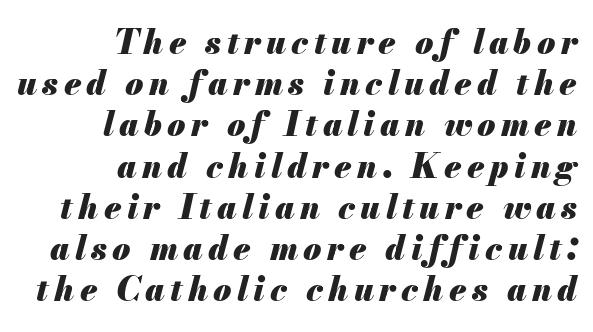
The image shows 33 px heavy type, italic (leaning right); set right-aligned, normal line spacing (1.25x), not underlined; medium stroke contrast and a small x-height.
